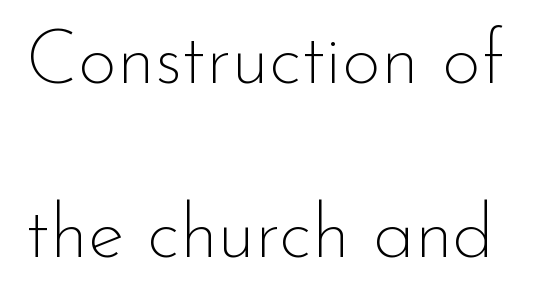
Ascenders rise straight up at ninety degrees. Stroke mass is kept to a normal reading level or below. Do the characters align in a grid? No, the font is proportional. The string is rendered with underlining switched off.
